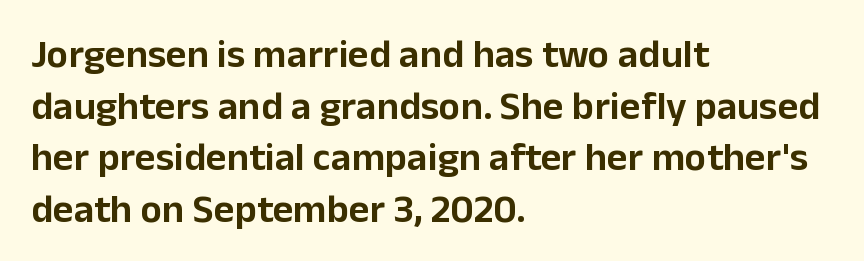
This rendering uses left alignment, leaving the right contour irregular. Standard letterfit; no display-style spreading of the glyphs. Do the letters lean? They stand straight. Nope, no serifs anywhere on these letters. Do the characters align in a grid? No, the font is proportional. Vertical spacing — default.
